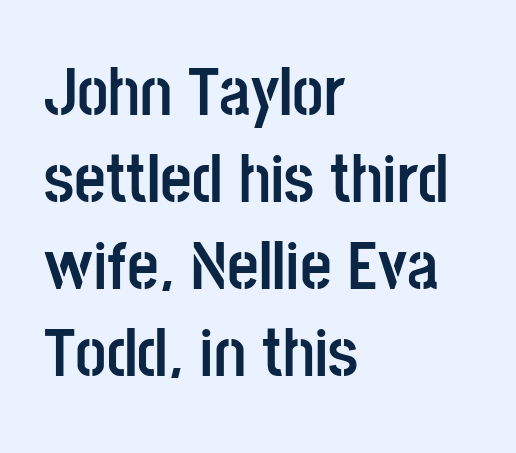
{"serif": "no", "italic": "no", "bold": "yes", "weight": "semibold", "width": "condensed", "stroke_contrast": "low", "x_height": "large", "monospaced": "no", "underline": "no", "align": "left", "line_spacing": "normal", "line_spacing_ratio": 1.26, "letter_spacing": "normal", "letter_spacing_em": 0.0, "glyph_px": 69}
